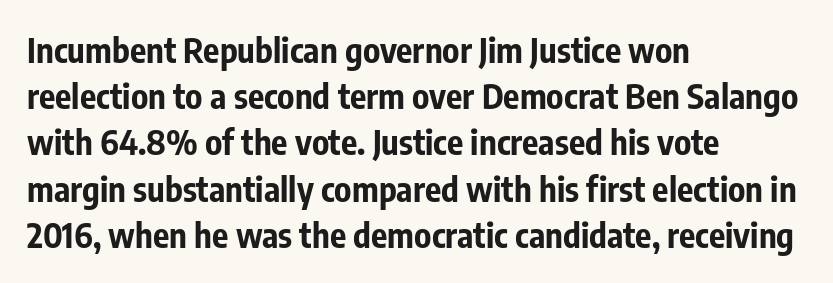
Q: Is the text bold? A: Yes.
Q: Is the text italic (slanted)? A: No, it is upright.
Q: Is the typeface a serif or a sans-serif typeface? A: Sans-serif.
Q: Is the text underlined? A: No.
Q: How is the paragraph aligned? A: Left-aligned.
Q: Is the spacing between letters normal or unusually wide? A: Normal.
Q: Is the spacing between lines tight, normal or loose? A: Normal.
Q: Width (condensed, normal, or wide)? A: Condensed.
Q: Stroke contrast? A: Low.
Q: x-height? A: Medium.
Q: Monospaced? A: No.
